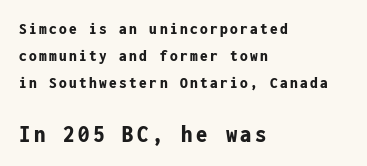
The image shows 25 px bold type, upright; set left-aligned, normal line spacing (1.58x), not underlined; the second (bottom) block is 1.47x larger.
